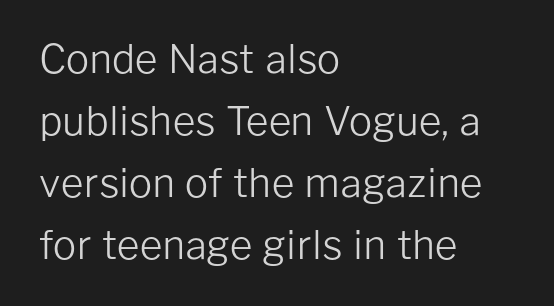
This block has exactly the height ordinary leading produces. This rendering employs a face without finishing strokes, i.e., a sans-serif. The gaps between neighbouring characters are ordinary and unremarkable. The strip under each line holds only bare page.
